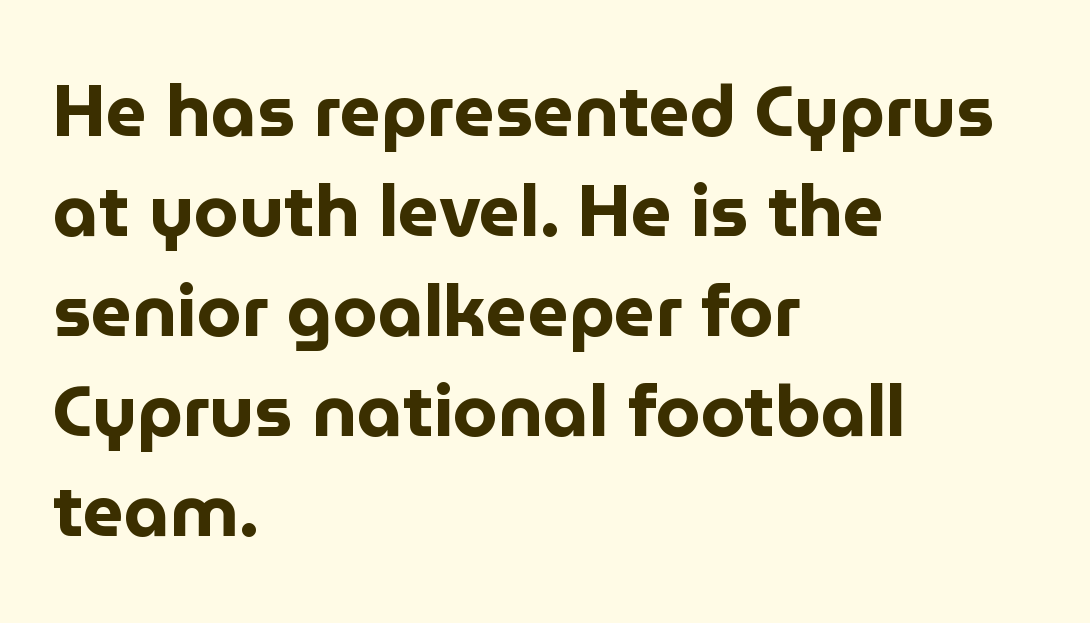
The image shows 72 px bold sans-serif type, upright; set left-aligned, normal line spacing (1.39x), normal letter spacing, not underlined; low stroke contrast and a medium x-height.
